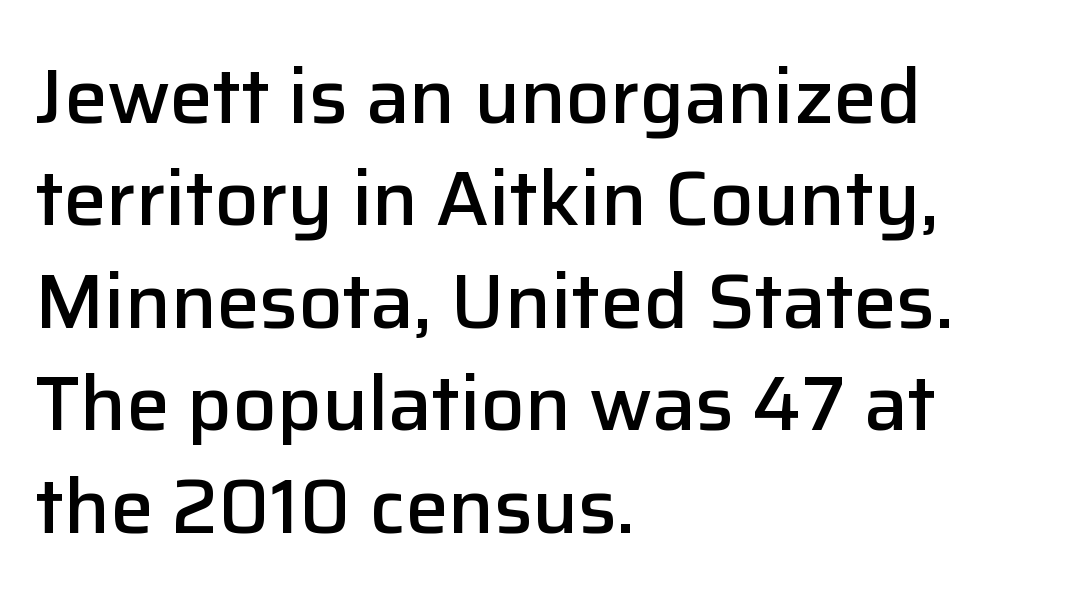
The image shows 77 px semibold sans-serif type, upright; set left-aligned, normal line spacing (1.33x), normal letter spacing, not underlined; low stroke contrast and a medium x-height.
